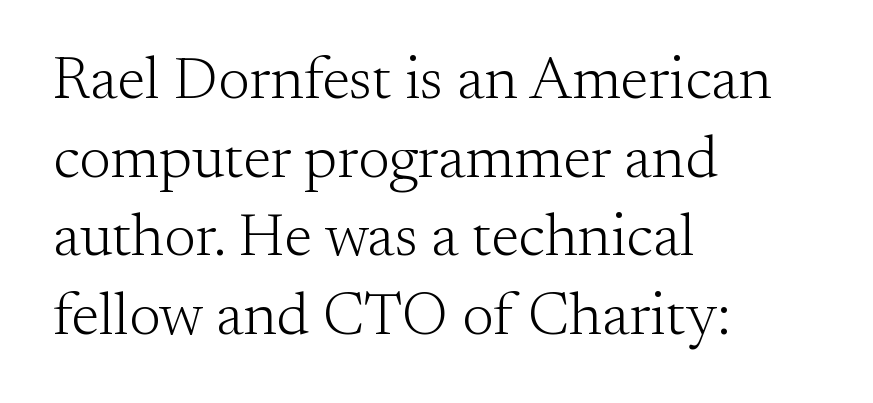
{"serif": "yes", "italic": "no", "bold": "no", "weight": "light", "width": "normal", "stroke_contrast": "medium", "x_height": "small", "monospaced": "no", "underline": "no", "align": "left", "line_spacing": "normal", "line_spacing_ratio": 1.31, "letter_spacing": "normal", "letter_spacing_em": 0.0, "glyph_px": 60}
